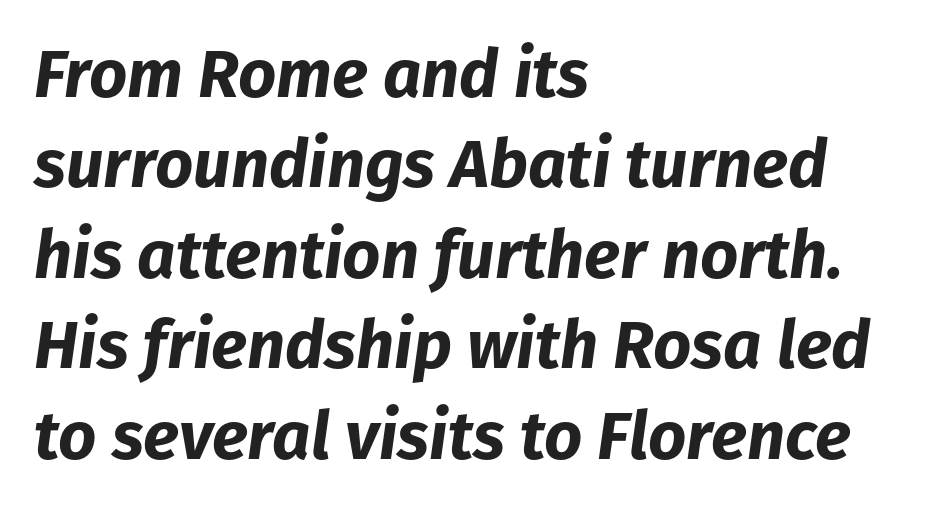
{"italic": "yes", "lean": "right", "slant_degrees": 8, "bold": "yes", "weight": "bold", "width": "normal", "stroke_contrast": "low", "x_height": "medium", "monospaced": "no", "underline": "no", "align": "left", "line_spacing": "normal", "line_spacing_ratio": 1.35, "letter_spacing": "normal", "letter_spacing_em": 0.0, "glyph_px": 67}
